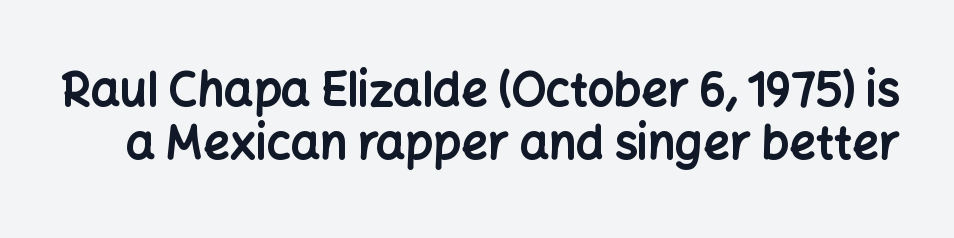
Q: Is the text bold? A: Yes.
Q: Is the text italic (slanted)? A: No, it is upright.
Q: Is the typeface a serif or a sans-serif typeface? A: Sans-serif.
Q: Is the text underlined? A: No.
Q: Is the spacing between letters normal or unusually wide? A: Normal.
Q: Is the spacing between lines tight, normal or loose? A: Tight.
Q: Width (condensed, normal, or wide)? A: Normal.
Q: Stroke contrast? A: Low.
Q: x-height? A: Medium.
Q: Monospaced? A: No.
